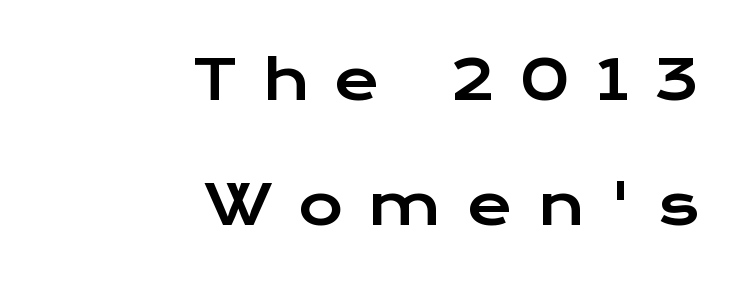
The image shows 55 px wide sans-serif type, upright; set right-aligned, loose line spacing (2.27x), unusually wide letter spacing (+0.46 em), not underlined; low stroke contrast and a medium x-height.
